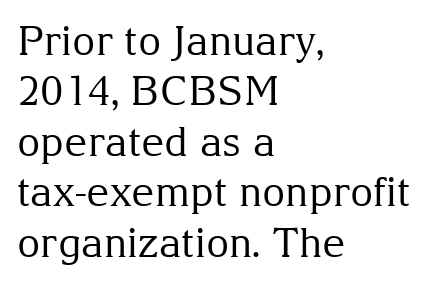
The image shows 40 px regular-weight serif type, upright; set left-aligned, normal line spacing (1.26x), normal letter spacing, not underlined; medium stroke contrast and a medium x-height.
